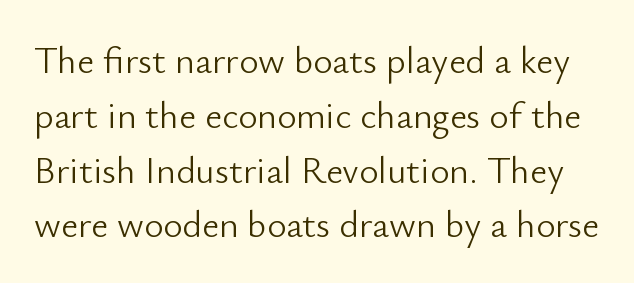
Q: Is the text bold? A: No.
Q: Is the text italic (slanted)? A: No, it is upright.
Q: Is the typeface a serif or a sans-serif typeface? A: Sans-serif.
Q: Is the text underlined? A: No.
Q: Is the spacing between letters normal or unusually wide? A: Normal.
Q: Is the spacing between lines tight, normal or loose? A: Normal.
Q: Width (condensed, normal, or wide)? A: Normal.
Q: Stroke contrast? A: Low.
Q: x-height? A: Small.
Q: Monospaced? A: No.
